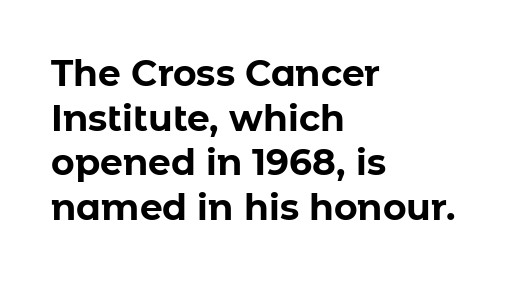
{"serif": "no", "italic": "no", "bold": "yes", "weight": "bold", "width": "normal", "stroke_contrast": "low", "x_height": "medium", "monospaced": "no", "underline": "no", "align": "left", "line_spacing_ratio": 1.24, "letter_spacing": "normal", "letter_spacing_em": 0.0, "glyph_px": 36}
